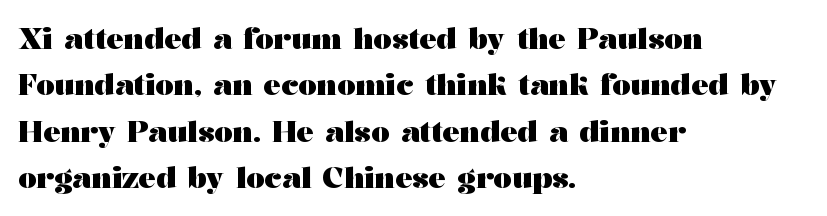
The image shows 29 px heavy, wide serif type, upright; set left-aligned, normal line spacing (1.6x), normal letter spacing, not underlined; medium stroke contrast and a medium x-height.
